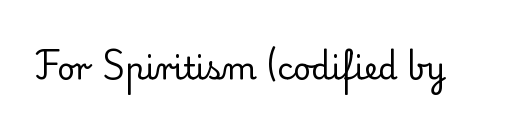
{"serif": "yes", "italic": "no", "bold": "no", "weight": "regular", "width": "normal", "stroke_contrast": "low", "x_height": "small", "monospaced": "no", "underline": "no", "letter_spacing": "normal", "letter_spacing_em": 0.0, "glyph_px": 31}
